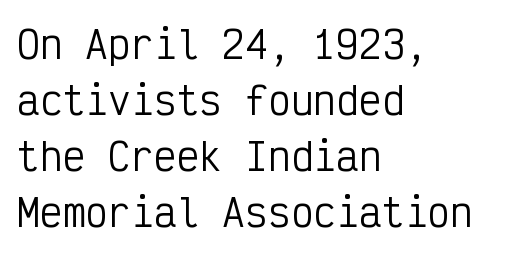
Rows of type keep a routine distance in the vertical direction. A typesetter would call this monospace, since all characters share one set width. Vertical stems look standard width or narrower in stroke. Compared with a centered layout, this one pins lines to the left instead.
